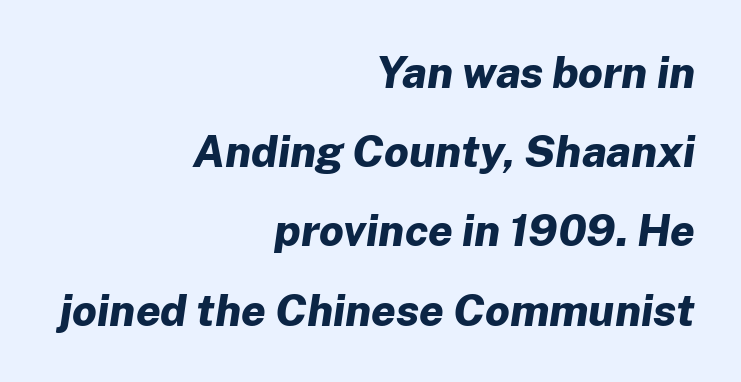
Q: Is the text bold? A: Yes.
Q: Is the text italic (slanted)? A: Yes, it leans right by about 8 degrees.
Q: Is the text underlined? A: No.
Q: How is the paragraph aligned? A: Right-aligned.
Q: Is the spacing between letters normal or unusually wide? A: Normal.
Q: Width (condensed, normal, or wide)? A: Normal.
Q: Stroke contrast? A: Low.
Q: x-height? A: Medium.
Q: Monospaced? A: No.
